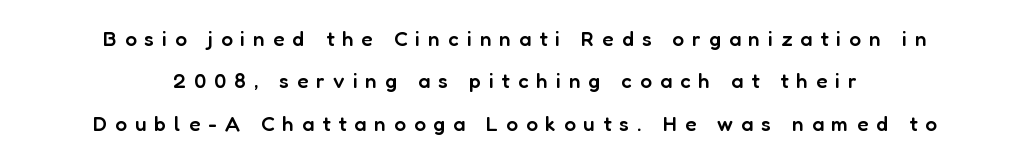
Firm but not heavy-handed strokes: this text is semibold. The tracking jumps out immediately: characters are airy and widely separated. Check the space under the baseline: it is left empty. The designer dialed line spacing up above the default.
